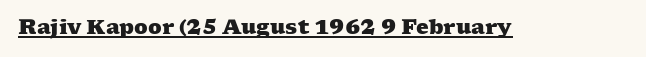
{"bold": "yes", "underline": "yes", "letter_spacing": "normal", "letter_spacing_em": 0.0, "glyph_px": 20}
